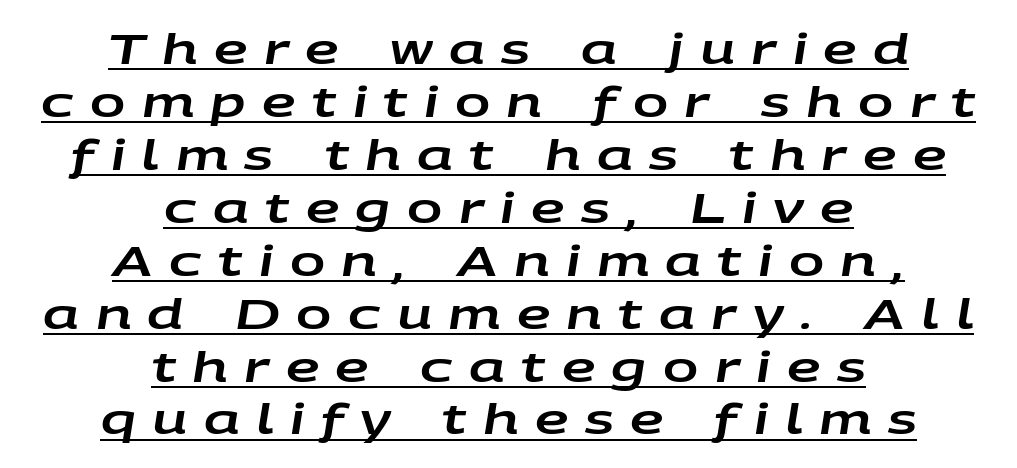
Q: Is the text italic (slanted)? A: Yes, it leans right by about 9 degrees.
Q: Is the text underlined? A: Yes.
Q: How is the paragraph aligned? A: Centered.
Q: Is the spacing between letters normal or unusually wide? A: Unusually wide.
Q: Is the spacing between lines tight, normal or loose? A: Normal.
Q: Width (condensed, normal, or wide)? A: Wide.
Q: Stroke contrast? A: Low.
Q: x-height? A: Large.
Q: Monospaced? A: No.
